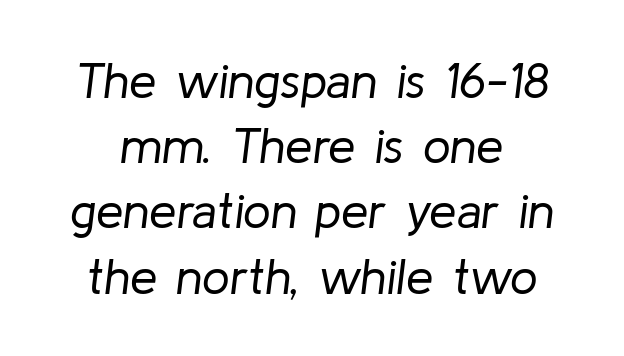
The image shows 49 px regular-weight type, italic (leaning right); set normal line spacing (1.33x), normal letter spacing, not underlined; low stroke contrast and a medium x-height.
